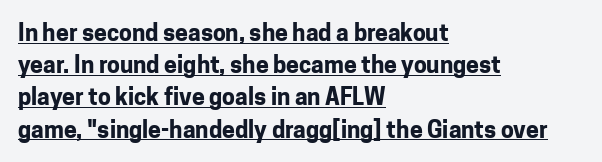
Vertical spacing — default. Nothing unusual about the tracking: characters are spaced as the font intends. The setting favours the left margin, as ordinary paragraphs usually do. Rendered with straight, roman letterforms. Stroke thickness is high; the sample reads as a true bold.
